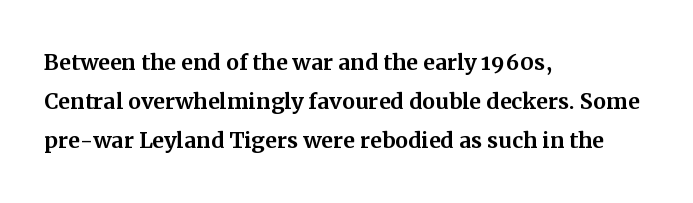
The image shows 29 px serif type, upright; set left-aligned, normal line spacing (1.35x), normal letter spacing, not underlined; medium stroke contrast and a medium x-height.
